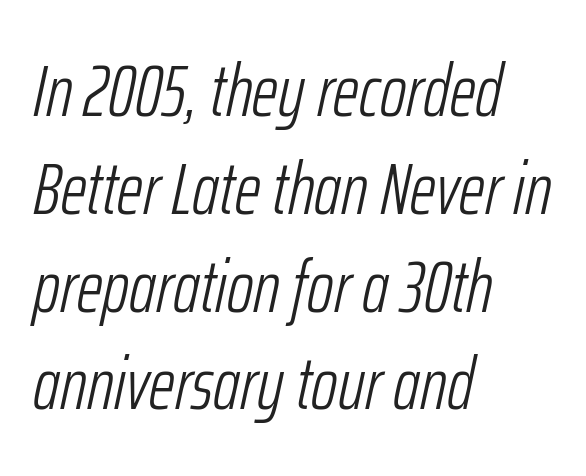
Q: Is the text bold? A: No.
Q: Is the text italic (slanted)? A: Yes, it leans right by about 12 degrees.
Q: Is the text underlined? A: No.
Q: How is the paragraph aligned? A: Left-aligned.
Q: Is the spacing between letters normal or unusually wide? A: Normal.
Q: Is the spacing between lines tight, normal or loose? A: Normal.
Q: Width (condensed, normal, or wide)? A: Condensed.
Q: Stroke contrast? A: Low.
Q: x-height? A: Medium.
Q: Monospaced? A: No.
